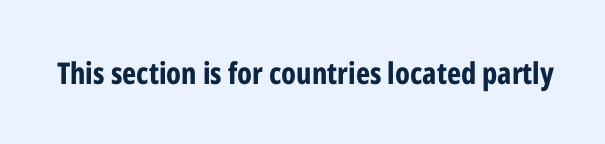
Q: Is the text bold? A: Yes.
Q: Is the text italic (slanted)? A: No, it is upright.
Q: Is the typeface a serif or a sans-serif typeface? A: Sans-serif.
Q: Is the text underlined? A: No.
Q: Is the spacing between letters normal or unusually wide? A: Normal.
Q: Width (condensed, normal, or wide)? A: Condensed.
Q: Stroke contrast? A: Low.
Q: x-height? A: Medium.
Q: Monospaced? A: No.
